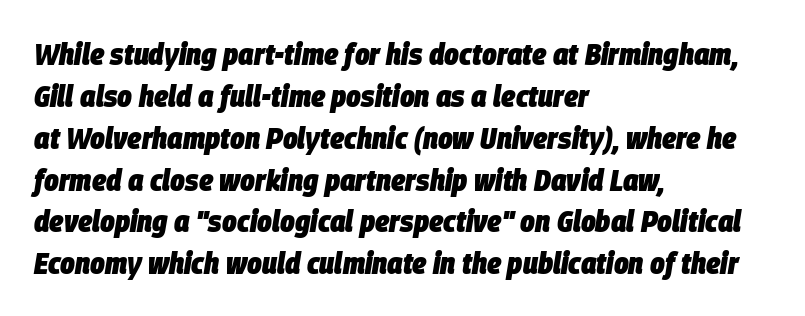
Compared with an ordinary text face, these strokes are far heavier — a full bold. The letters advance in unequal steps, a hallmark of proportional type. The font's italic variant was chosen for this text. How are the letters spaced? Ordinarily, with no added tracking.
